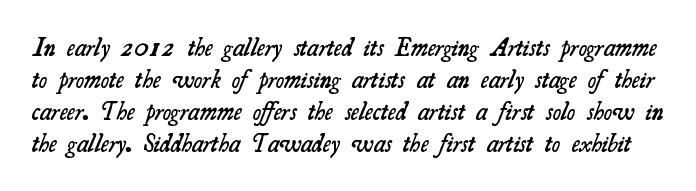
Compared with an ordinary text face, these strokes are moderately heavier — a semibold. The type is set solid horizontally, with unmodified tracking. Is there much room between lines? A standard amount, neither cramped nor airy. The glyphs are unaccompanied by any horizontal stroke below them.
